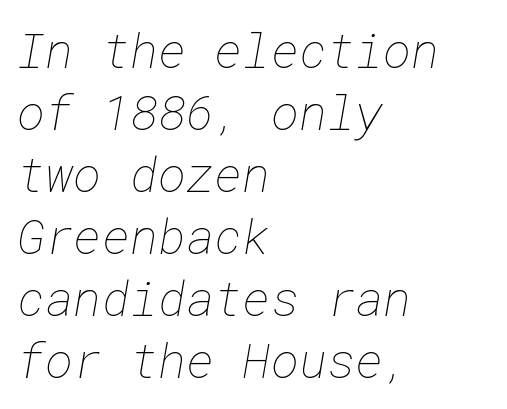
Q: Is the text bold? A: No.
Q: Is the text underlined? A: No.
Q: How is the paragraph aligned? A: Left-aligned.
Q: Is the spacing between letters normal or unusually wide? A: Normal.
Q: Is the spacing between lines tight, normal or loose? A: Normal.
Q: Width (condensed, normal, or wide)? A: Normal.
Q: Stroke contrast? A: Low.
Q: x-height? A: Medium.
